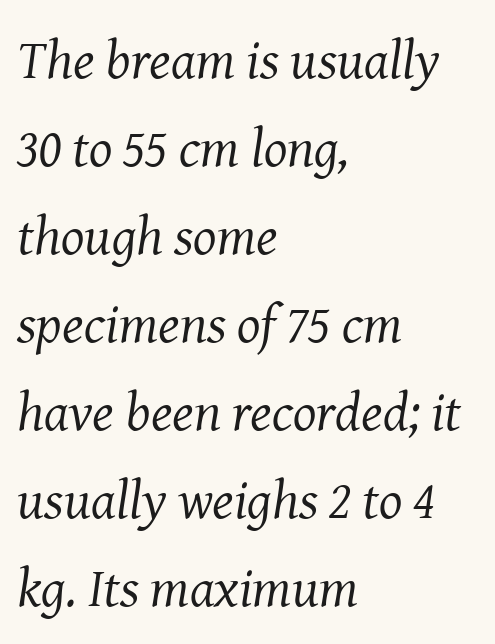
{"serif": "yes", "italic": "yes", "lean": "right", "slant_degrees": 8, "bold": "no", "weight": "regular", "width": "normal", "stroke_contrast": "medium", "x_height": "medium", "monospaced": "no", "underline": "no", "align": "left", "line_spacing": "normal", "line_spacing_ratio": 1.6, "letter_spacing": "normal", "letter_spacing_em": 0.0, "glyph_px": 55}
